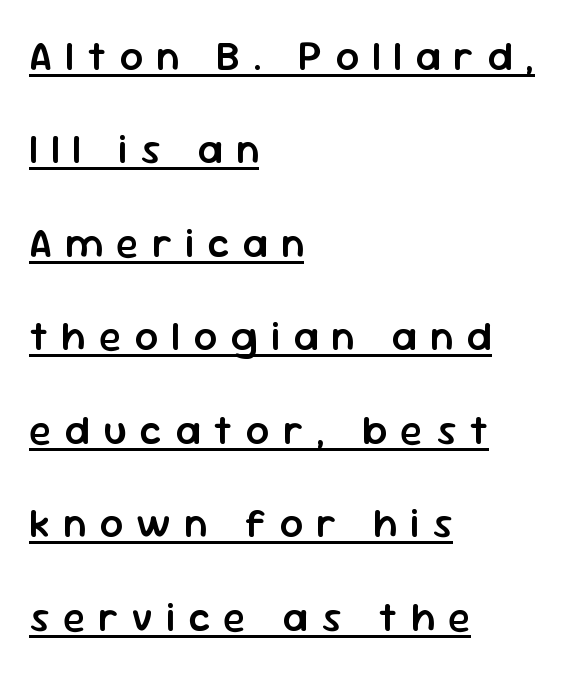
Q: Is the text bold? A: Semi-bold.
Q: Is the text italic (slanted)? A: No, it is upright.
Q: Is the typeface a serif or a sans-serif typeface? A: Sans-serif.
Q: Is the text underlined? A: Yes.
Q: How is the paragraph aligned? A: Left-aligned.
Q: Is the spacing between letters normal or unusually wide? A: Unusually wide.
Q: Is the spacing between lines tight, normal or loose? A: Loose.
Q: Width (condensed, normal, or wide)? A: Normal.
Q: Stroke contrast? A: Low.
Q: x-height? A: Medium.
Q: Monospaced? A: No.
